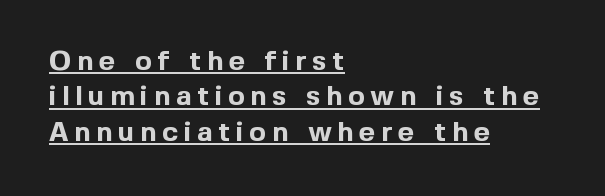
The image shows 28 px bold sans-serif type, upright; set left-aligned, normal line spacing (1.26x), unusually wide letter spacing (+0.2 em), underlined; a medium x-height.
